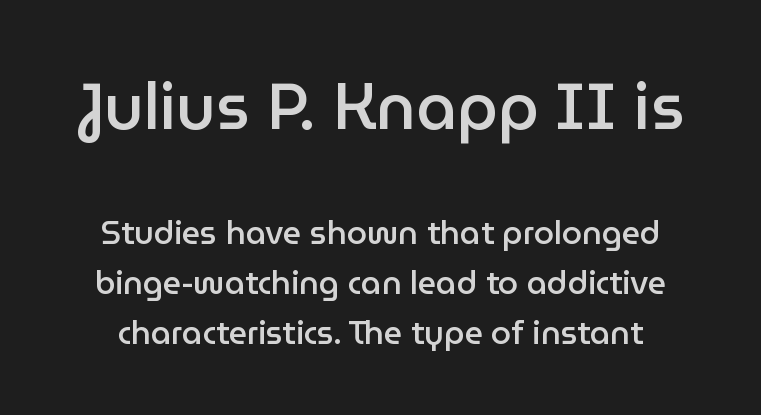
The image shows 64 px semibold sans-serif type, upright; set normal line spacing (1.57x), normal letter spacing, not underlined; the first (top) block is 2.0x larger; low stroke contrast and a medium x-height.
